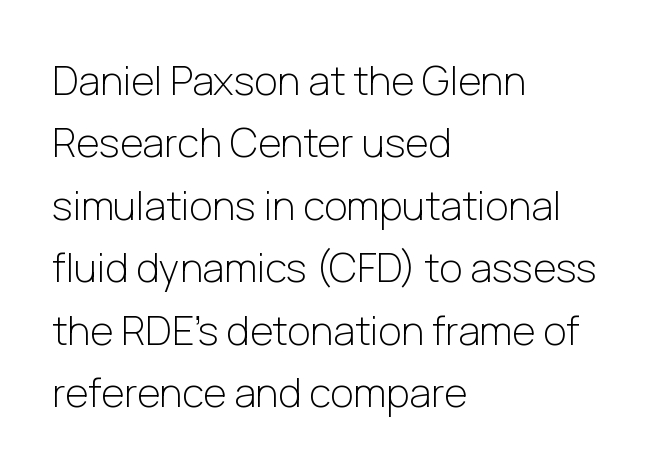
{"serif": "no", "italic": "no", "bold": "no", "weight": "light", "width": "normal", "stroke_contrast": "low", "x_height": "medium", "monospaced": "no", "underline": "no", "align": "left", "line_spacing": "normal", "line_spacing_ratio": 1.56, "letter_spacing": "normal", "letter_spacing_em": 0.0, "glyph_px": 40}
